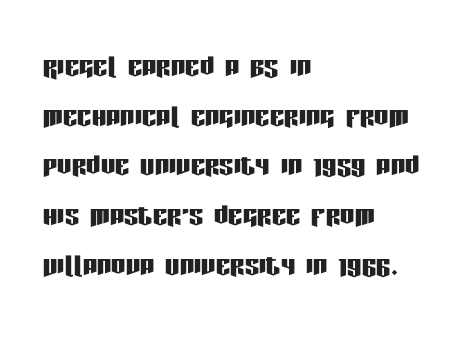
{"serif": "no", "italic": "no", "width": "condensed", "stroke_contrast": "low", "x_height": "large", "monospaced": "no", "underline": "no", "align": "left", "line_spacing": "normal", "line_spacing_ratio": 1.38, "letter_spacing": "normal", "letter_spacing_em": 0.0, "glyph_px": 36}
